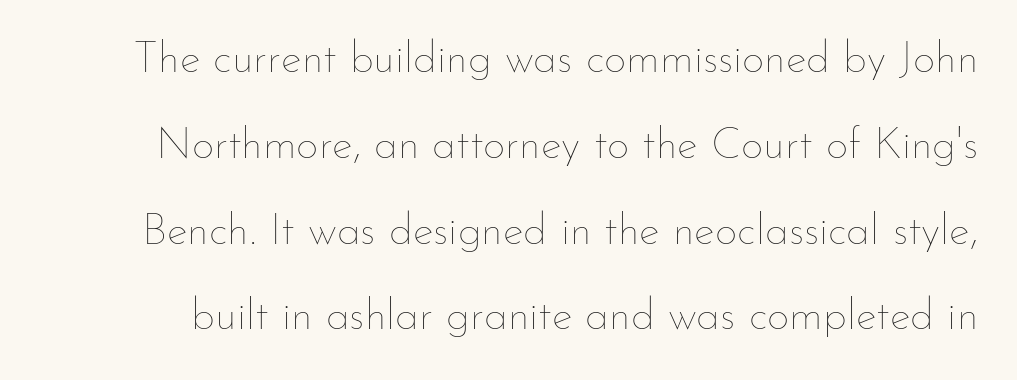
Q: Is the text bold? A: No.
Q: Is the text italic (slanted)? A: No, it is upright.
Q: Is the text underlined? A: No.
Q: Is the spacing between letters normal or unusually wide? A: Normal.
Q: Is the spacing between lines tight, normal or loose? A: Loose.
Q: Width (condensed, normal, or wide)? A: Normal.
Q: Stroke contrast? A: Low.
Q: x-height? A: Small.
Q: Monospaced? A: No.
